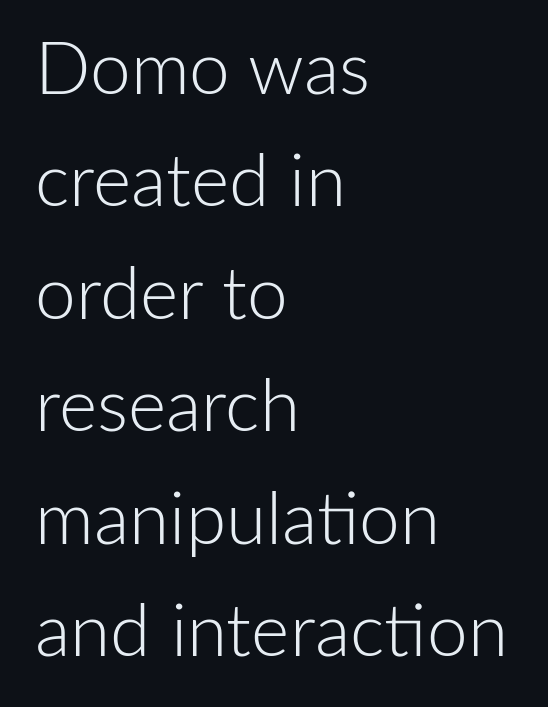
Q: Is the text bold? A: No.
Q: Is the text italic (slanted)? A: No, it is upright.
Q: Is the typeface a serif or a sans-serif typeface? A: Sans-serif.
Q: Is the text underlined? A: No.
Q: How is the paragraph aligned? A: Left-aligned.
Q: Is the spacing between letters normal or unusually wide? A: Normal.
Q: Is the spacing between lines tight, normal or loose? A: Normal.
Q: Width (condensed, normal, or wide)? A: Normal.
Q: Stroke contrast? A: Low.
Q: x-height? A: Medium.
Q: Monospaced? A: No.
